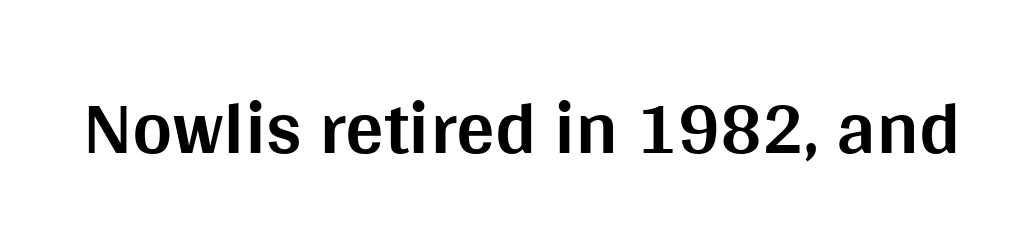
Designer's note — italics off, roman on. A sans-serif font was chosen for this passage. A bare baseline throughout the passage. The tracking reads as untouched default to a designer's eye. Think of a printed novel: that variable character pitch is what you see here.
